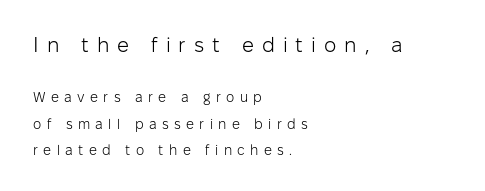
{"italic": "no", "bold": "no", "underline": "no", "align": "left", "line_spacing_ratio": 1.88, "letter_spacing": "wide", "letter_spacing_em": 0.38, "larger_block": "first", "size_ratio": 1.5, "glyph_px": 21}
